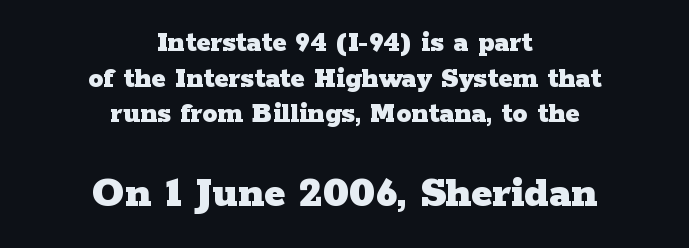
{"serif": "yes", "italic": "no", "bold": "yes", "weight": "heavy", "width": "wide", "stroke_contrast": "low", "x_height": "medium", "monospaced": "no", "underline": "no", "align": "center", "line_spacing_ratio": 1.19, "letter_spacing": "normal", "letter_spacing_em": 0.0, "larger_block": "second", "size_ratio": 1.5, "glyph_px": 45}
